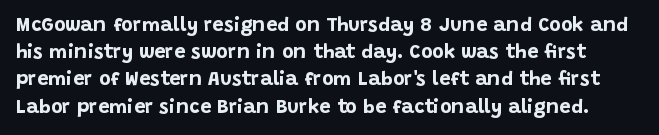
Q: Is the text bold? A: Yes.
Q: Is the text italic (slanted)? A: No, it is upright.
Q: Is the text underlined? A: No.
Q: Is the spacing between letters normal or unusually wide? A: Normal.
Q: Is the spacing between lines tight, normal or loose? A: Normal.
